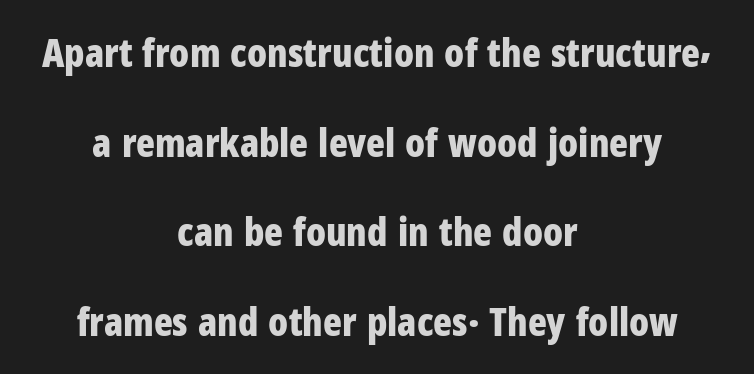
The image shows 39 px bold, condensed sans-serif type, upright; set centered, loose line spacing (2.3x), normal letter spacing, not underlined; low stroke contrast and a medium x-height.
